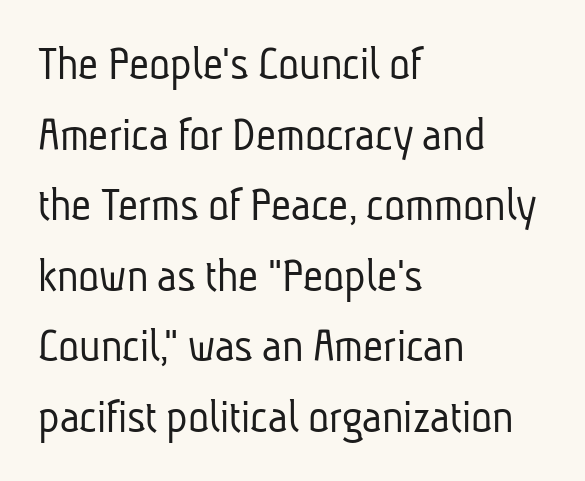
Does the type have serifs? No, each stem ends abruptly. Quick note: interline space is typical. Notice how the passage keeps a crisp vertical edge on the left only. Here the glyphs are tracked normally, forming tight word shapes.
